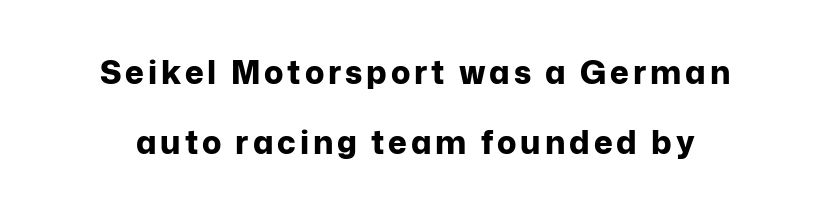
Caption: bold face, heavy strokes. Letterform terminals end flat and unadorned throughout the passage. The line-height multiplier appears high, well above default. Here the designer chose a conventional face with non-uniform glyph widths.
